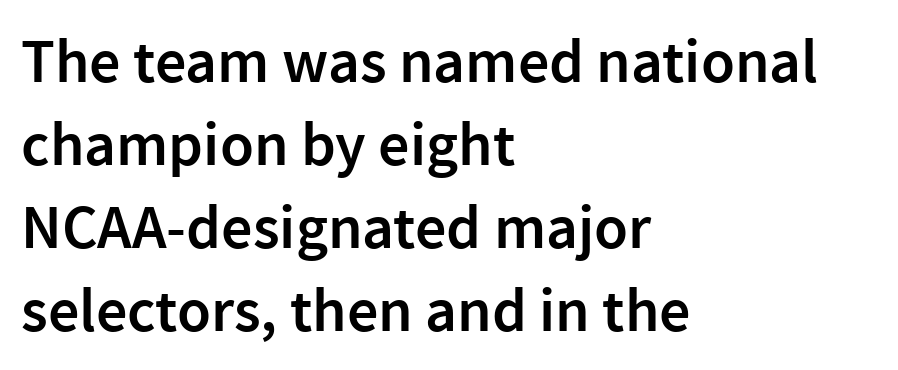
Q: Is the text bold? A: Semi-bold.
Q: Is the text italic (slanted)? A: No, it is upright.
Q: Is the typeface a serif or a sans-serif typeface? A: Sans-serif.
Q: Is the text underlined? A: No.
Q: How is the paragraph aligned? A: Left-aligned.
Q: Is the spacing between letters normal or unusually wide? A: Normal.
Q: Is the spacing between lines tight, normal or loose? A: Normal.
Q: Width (condensed, normal, or wide)? A: Normal.
Q: x-height? A: Medium.
Q: Monospaced? A: No.
